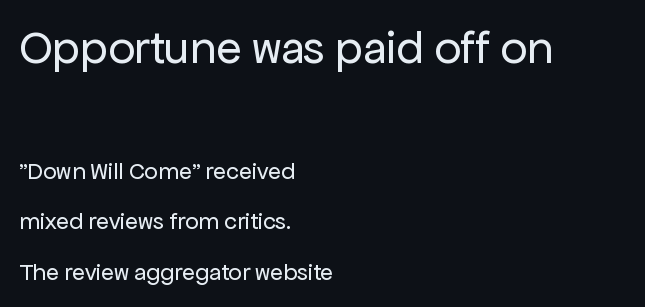
{"serif": "no", "italic": "no", "bold": "no", "weight": "regular", "width": "normal", "stroke_contrast": "low", "x_height": "medium", "monospaced": "no", "underline": "no", "align": "left", "line_spacing": "loose", "line_spacing_ratio": 2.11, "letter_spacing": "normal", "letter_spacing_em": 0.0, "larger_block": "first", "size_ratio": 1.96, "glyph_px": 47}
